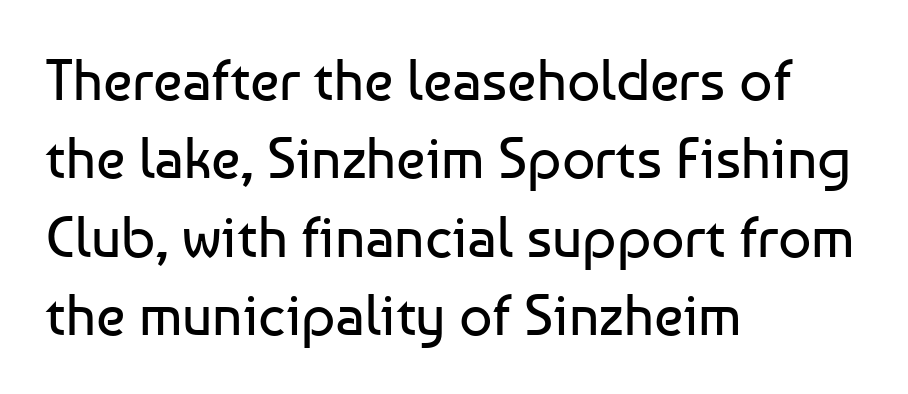
Every stem runs plumb, perpendicular to the baseline. The face used here is proportionally spaced, like ordinary book or web type. The lines sit at an ordinary, default distance from one another. The text block is weighted toward the left margin, trailing off unevenly rightward.
